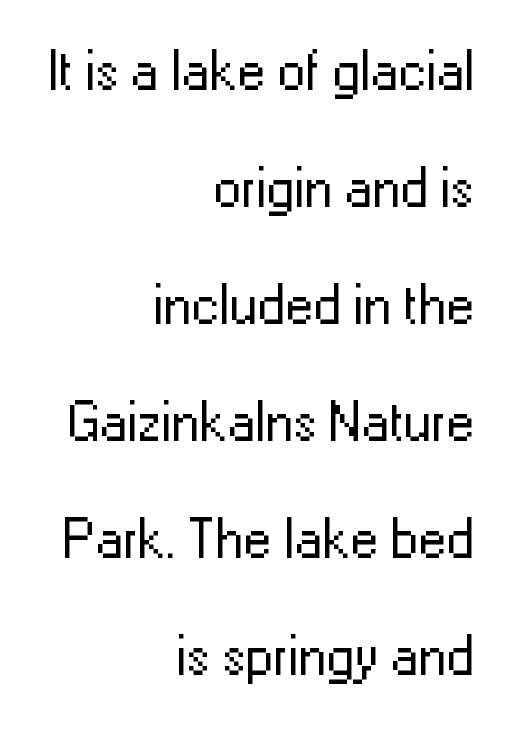
Whoever set this chose breathing room over compactness in the vertical rhythm. The string is rendered with underlining switched off. The gaps between neighbouring characters are ordinary and unremarkable. Reading down the block, your eye finds every line finishing at a fixed right position. This is roman type, the default non-slanted kind.
